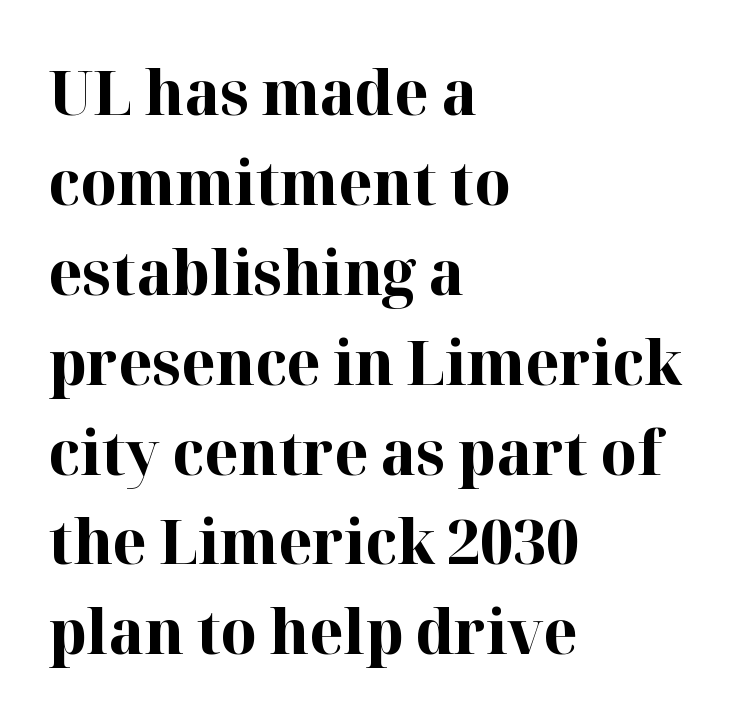
{"serif": "yes", "italic": "no", "bold": "yes", "weight": "bold", "width": "normal", "stroke_contrast": "high", "x_height": "medium", "monospaced": "no", "underline": "no", "align": "left", "line_spacing": "normal", "line_spacing_ratio": 1.45, "letter_spacing": "normal", "letter_spacing_em": 0.0, "glyph_px": 62}
